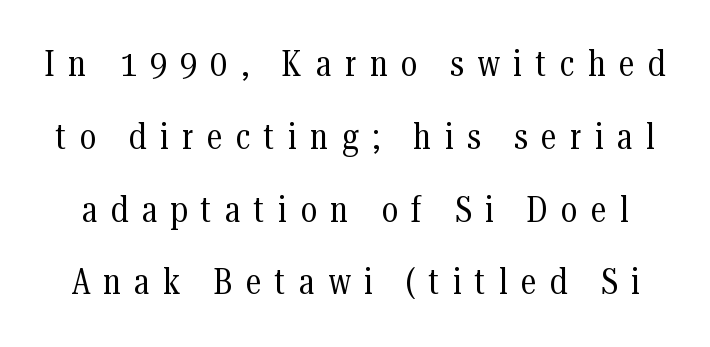
The image shows 35 px regular-weight, condensed serif type, upright; set loose line spacing (2.08x), unusually wide letter spacing (+0.39 em), not underlined; medium stroke contrast and a medium x-height.
